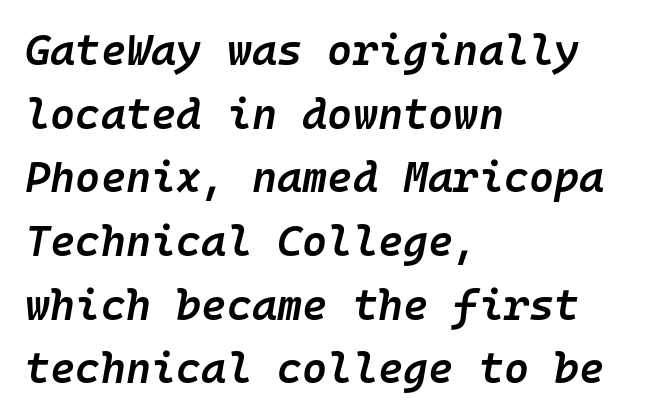
Q: Is the text bold? A: Semi-bold.
Q: Is the text italic (slanted)? A: Yes, it leans right by about 10 degrees.
Q: Is the text underlined? A: No.
Q: How is the paragraph aligned? A: Left-aligned.
Q: Is the spacing between letters normal or unusually wide? A: Normal.
Q: Is the spacing between lines tight, normal or loose? A: Normal.
Q: Width (condensed, normal, or wide)? A: Normal.
Q: Stroke contrast? A: Low.
Q: x-height? A: Medium.
Q: Monospaced? A: Yes.
